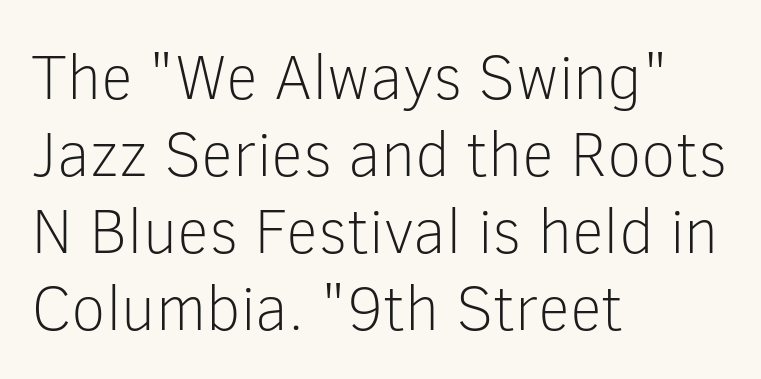
The image shows 63 px light sans-serif type, upright; set left-aligned, line spacing 1.22x, normal letter spacing, not underlined; low stroke contrast and a medium x-height.
